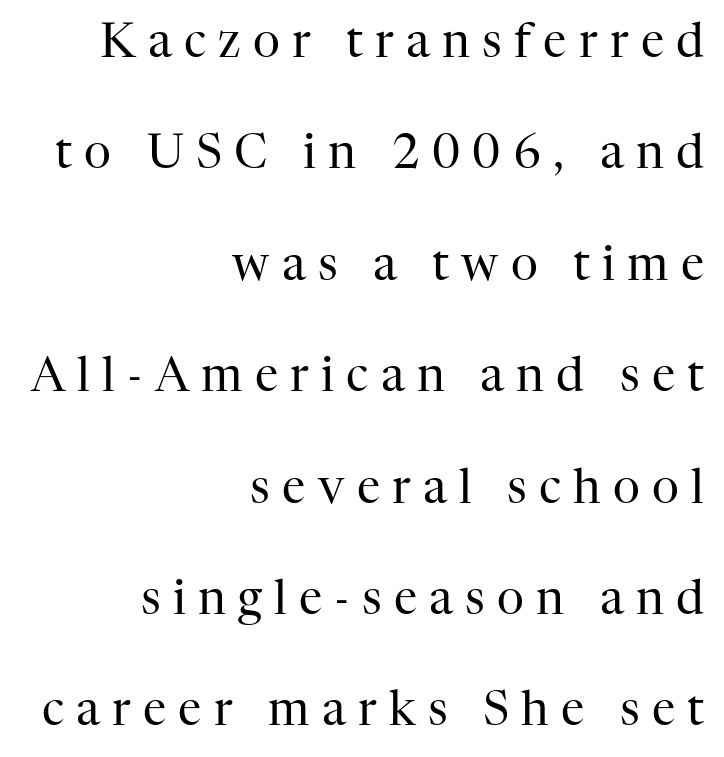
The typesetter chose a ragged-left arrangement here. Think of a printed novel: that variable character pitch is what you see here. Unlike a clean sans, this face finishes its strokes with serifs. Does the lettering tilt? It doesn't — this is upright. Underline: absent.
